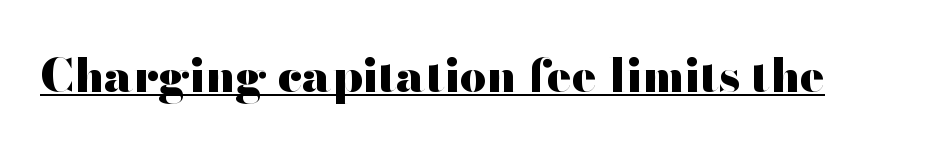
This sample uses plain, unmodified letter spacing. The string is rendered with underlining switched on. You could not count columns in this text — the font is proportionally spaced. Type style note: lacks serifs. Emphasis by weight is at full strength: bold. The font's upright variant was chosen for this text.
